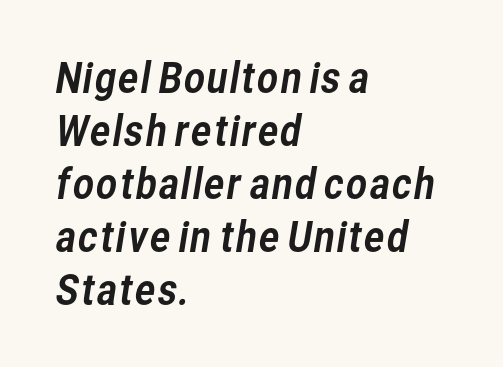
{"serif": "no", "width": "normal", "stroke_contrast": "low", "x_height": "medium", "monospaced": "no", "underline": "no", "align": "left", "line_spacing": "normal", "line_spacing_ratio": 1.29, "letter_spacing": "normal", "letter_spacing_em": 0.0, "glyph_px": 41}
